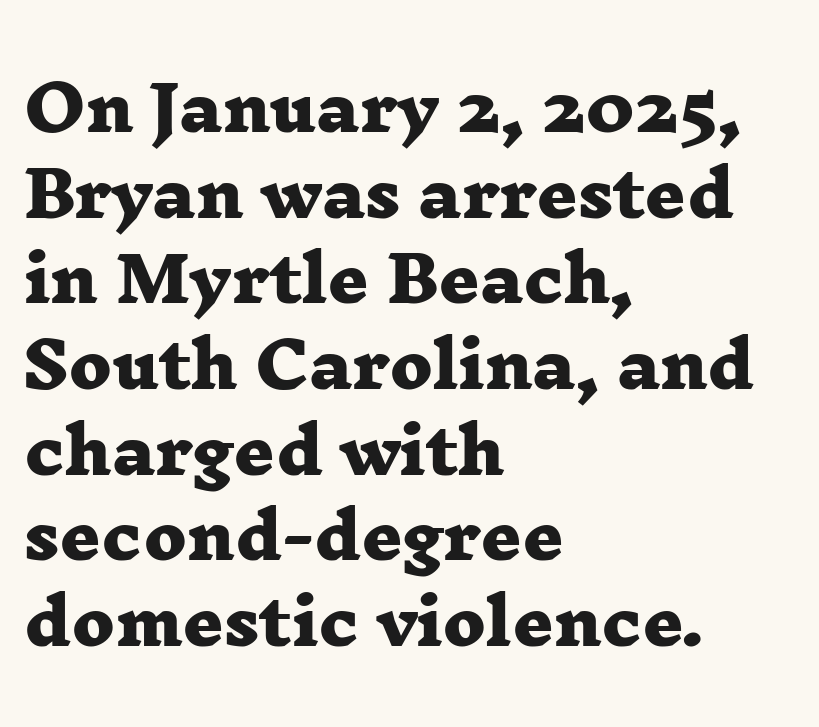
The image shows 63 px heavy, wide serif type; set left-aligned, normal line spacing (1.36x), normal letter spacing, not underlined; low stroke contrast and a medium x-height.
